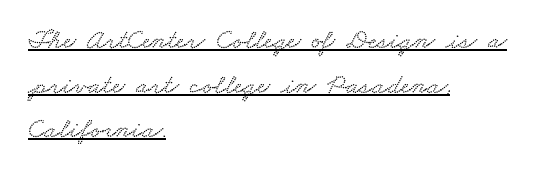
Q: Is the text underlined? A: Yes.
Q: How is the paragraph aligned? A: Left-aligned.
Q: Is the spacing between letters normal or unusually wide? A: Normal.
Q: Is the spacing between lines tight, normal or loose? A: Normal.
Q: Width (condensed, normal, or wide)? A: Wide.
Q: Stroke contrast? A: Low.
Q: x-height? A: Small.
Q: Monospaced? A: No.
